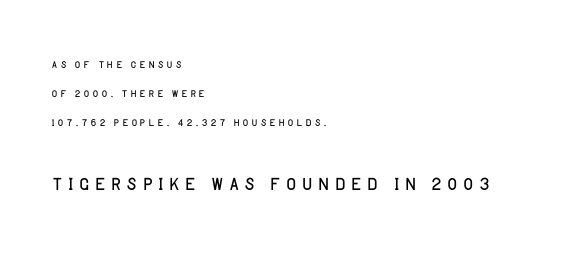
Q: Is the text bold? A: No.
Q: Is the text italic (slanted)? A: No, it is upright.
Q: Is the text underlined? A: No.
Q: How is the paragraph aligned? A: Left-aligned.
Q: Is the spacing between lines tight, normal or loose? A: Loose.
Q: Which block of text is set in a larger size, the first (top) or the second (bottom)? A: The second (bottom) one.
